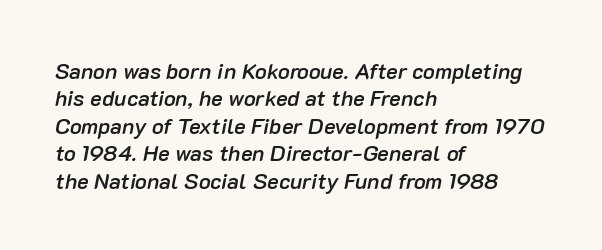
The image shows 22 px text type, italic (leaning right); set left-aligned, normal line spacing (1.25x), normal letter spacing, not underlined.
